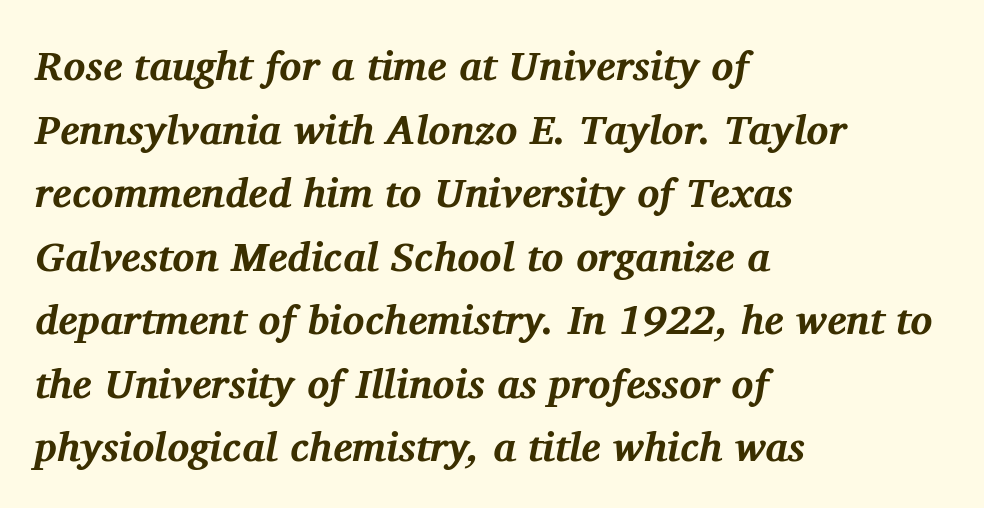
The image shows 41 px bold serif type, italic (leaning right); set left-aligned, normal line spacing (1.55x), normal letter spacing, not underlined; medium stroke contrast and a medium x-height.
